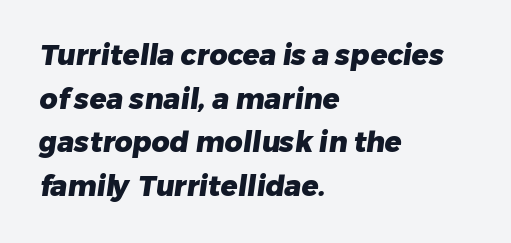
Default kerning and tracking; the words read as compact shapes. Varying glyph widths throughout — classic text-font behaviour. Short and long lines alike share a common starting point at left. The glyphs have the mass of a bold cut. Check where the strokes stop: nothing finishes them off — pure sans. The area under the type is left untouched.
